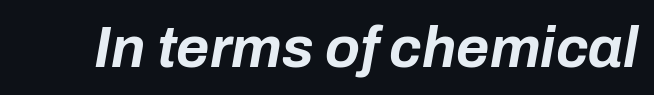
{"italic": "yes", "lean": "right", "slant_degrees": 10, "bold": "yes", "weight": "bold", "width": "normal", "stroke_contrast": "low", "x_height": "medium", "monospaced": "no", "underline": "no", "letter_spacing": "normal", "letter_spacing_em": 0.0, "glyph_px": 57}
